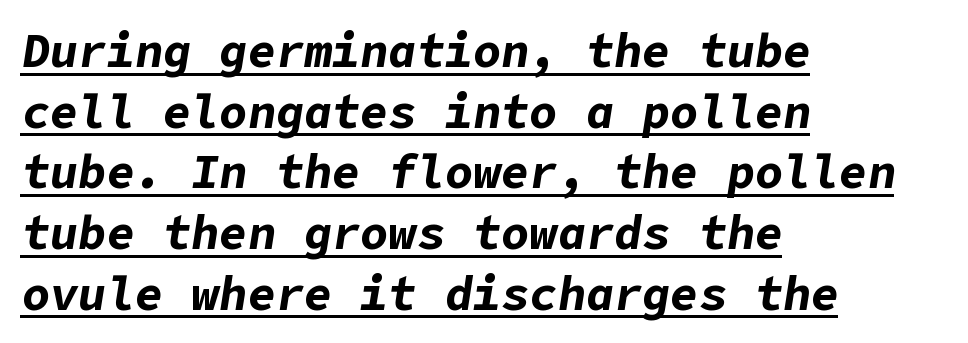
The image shows 47 px bold type, italic (leaning right); set left-aligned, normal line spacing (1.29x), normal letter spacing, underlined; low stroke contrast and a medium x-height.
